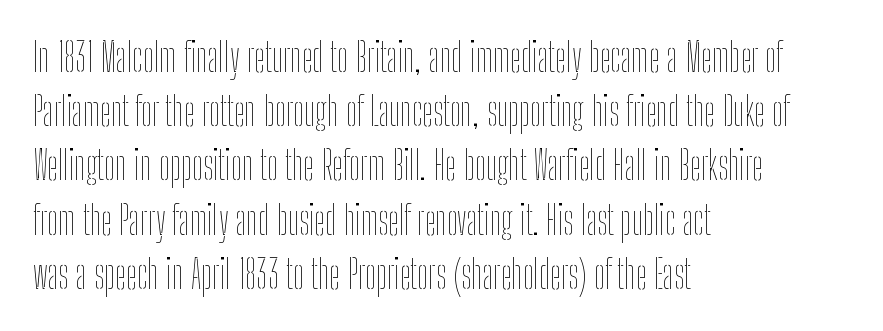
The image shows 39 px thin, condensed type, upright; set left-aligned, normal line spacing (1.39x), normal letter spacing, not underlined; low stroke contrast and a medium x-height.
